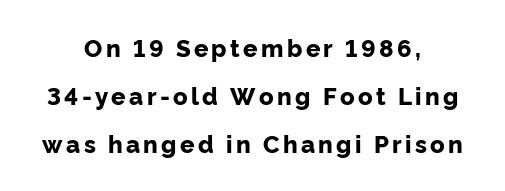
Q: Is the text bold? A: Yes.
Q: Is the text italic (slanted)? A: No, it is upright.
Q: Is the text underlined? A: No.
Q: How is the paragraph aligned? A: Centered.
Q: Is the spacing between lines tight, normal or loose? A: Loose.
